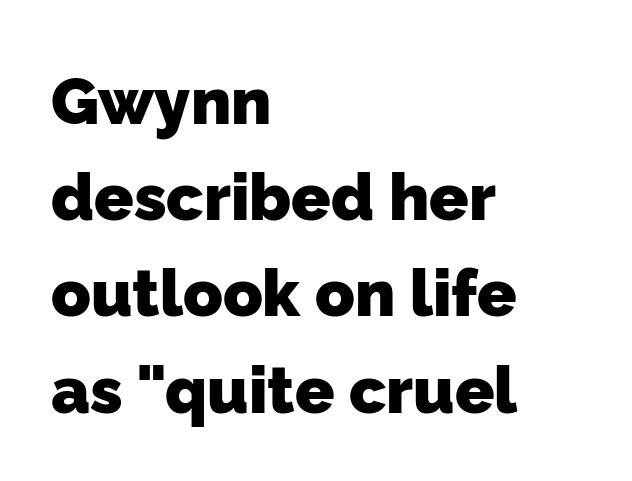
Do the characters align in a grid? No, the font is proportional. Compared with typical body copy, the letter spacing here is the same. Vertically, the passage feels balanced, rows spaced as you'd expect. Casual observation: everything's shoved over to the left. The string is rendered with underlining switched off.
